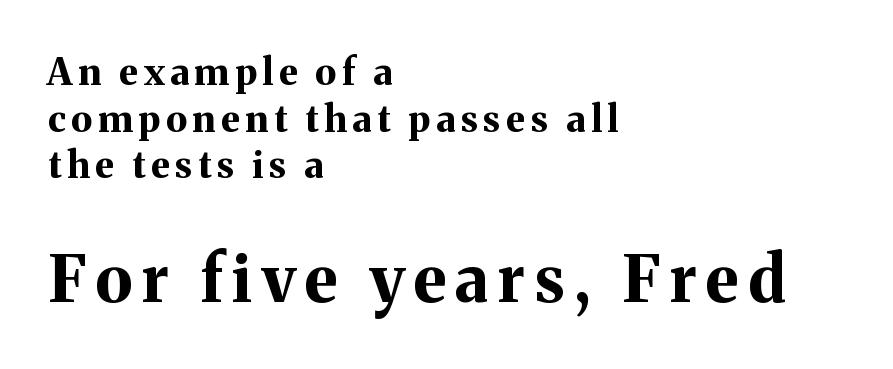
The strokes are fattened all the way to bold. A typesetter would mark this as roman, not italic. A serif font was chosen for this passage. Rows of type keep a routine distance in the vertical direction. The rendering enlarges the type as you move from the upper chunk to the lower. The space directly below the letters is spotless.
